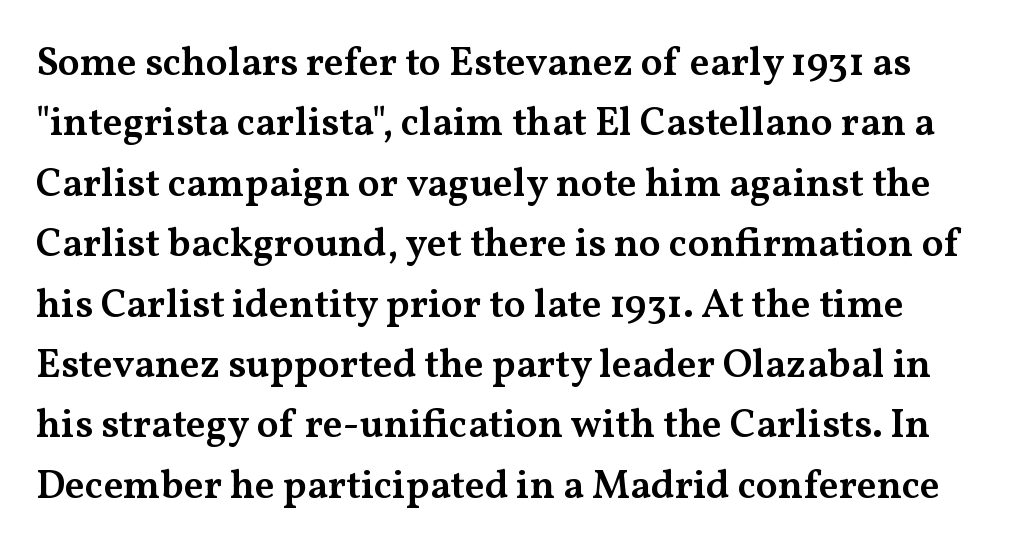
{"serif": "yes", "italic": "no", "bold": "semi", "weight": "semibold", "width": "wide", "stroke_contrast": "medium", "x_height": "medium", "monospaced": "no", "underline": "no", "line_spacing": "normal", "line_spacing_ratio": 1.51, "letter_spacing": "normal", "letter_spacing_em": 0.0, "glyph_px": 40}
